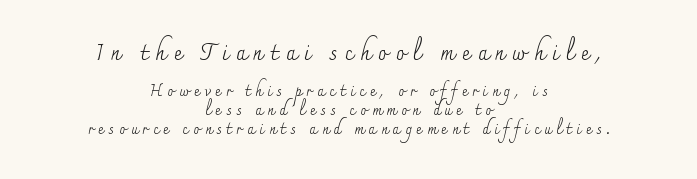
No letter is thick-stroked: the sample isn't bold. The rag falls on both sides of this text block equally. The more generous point size was reserved for the upper chunk. What stands out about the letter spacing? Its width — letters are far apart. Honestly, there is no underline to notice here at all. The vertical gap from one line to the next is medium.
